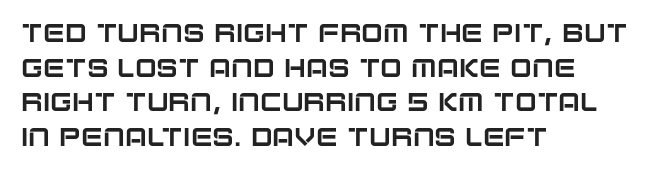
Q: Is the text italic (slanted)? A: No, it is upright.
Q: Is the text underlined? A: No.
Q: How is the paragraph aligned? A: Left-aligned.
Q: Is the spacing between letters normal or unusually wide? A: Normal.
Q: Is the spacing between lines tight, normal or loose? A: Normal.
